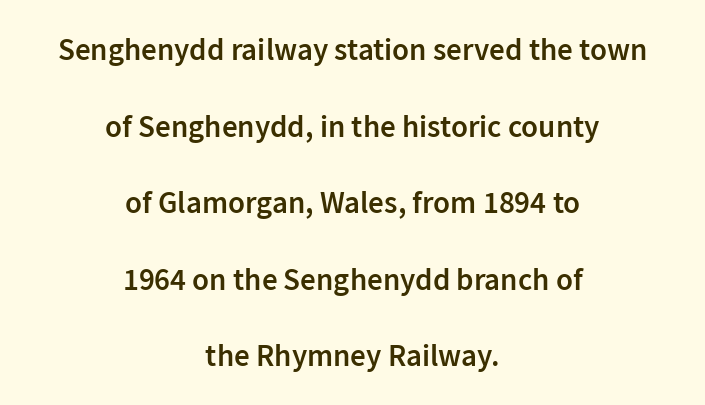
{"serif": "no", "italic": "no", "bold": "semi", "weight": "semibold", "width": "normal", "stroke_contrast": "low", "x_height": "medium", "monospaced": "no", "underline": "no", "align": "center", "line_spacing": "loose", "line_spacing_ratio": 2.47, "letter_spacing": "normal", "letter_spacing_em": 0.0, "glyph_px": 31}
